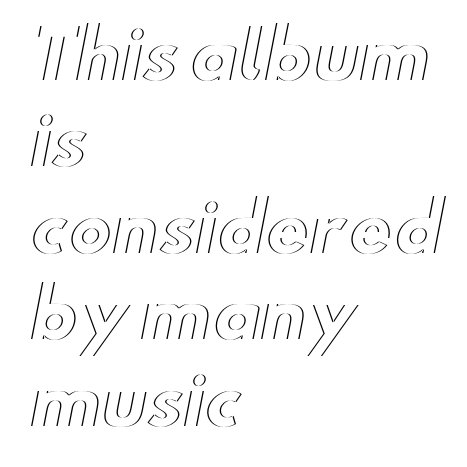
You could not count columns in this text — the font is proportionally spaced. Tracking value appears to be zero — textbook default spacing. Visually the block forms a straight wall on the left and a jagged coastline on the right. The baseline area is clear. Vertically, the passage feels balanced, rows spaced as you'd expect.
